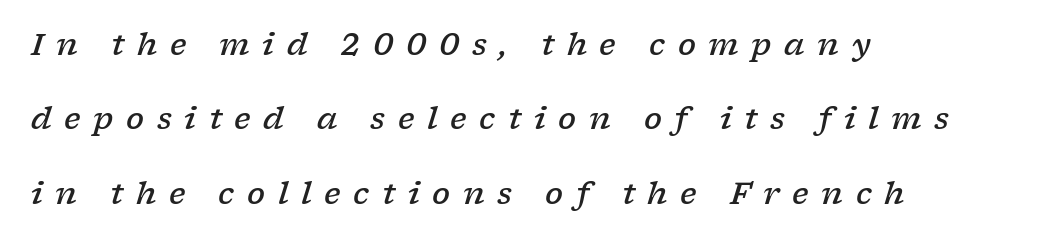
Does extra space separate the letters? Yes, quite a lot of it. Typographically, this falls in the serif category. Characters are canted at an angle relative to the baseline's perpendicular. Visually the block forms a straight wall on the left and a jagged coastline on the right. The zone under the glyphs is completely vacant.
